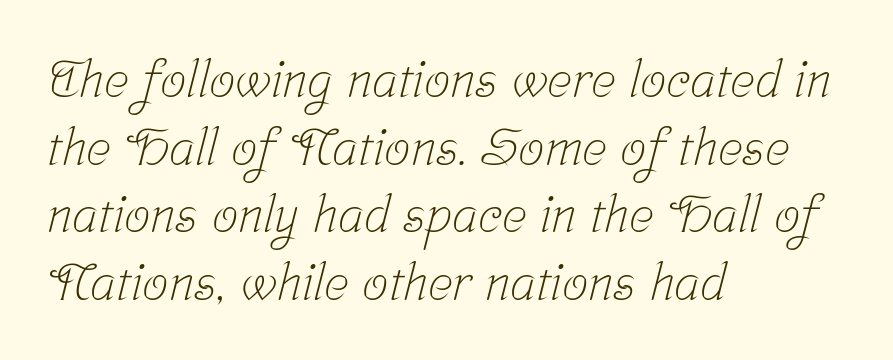
The image shows 52 px light, condensed serif type; set left-aligned, normal line spacing (1.3x), normal letter spacing, not underlined; low stroke contrast and a medium x-height.
